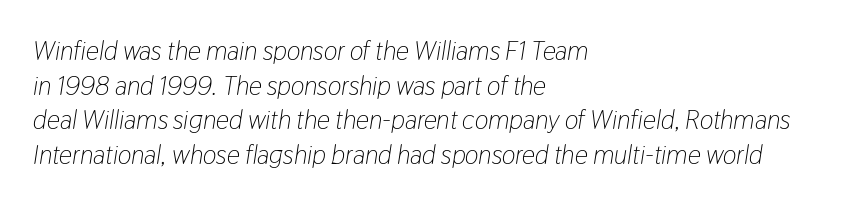
The image shows 26 px text type, italic (leaning right); set left-aligned, normal line spacing (1.33x), normal letter spacing, not underlined.
